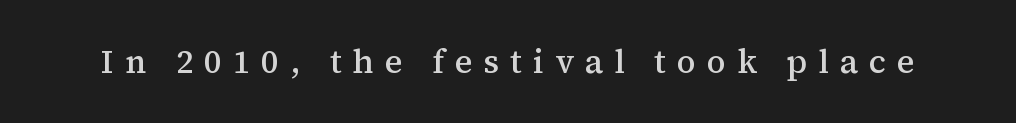
The image shows 33 px semibold serif type, upright; set unusually wide letter spacing (+0.33 em), not underlined; medium stroke contrast and a medium x-height.
